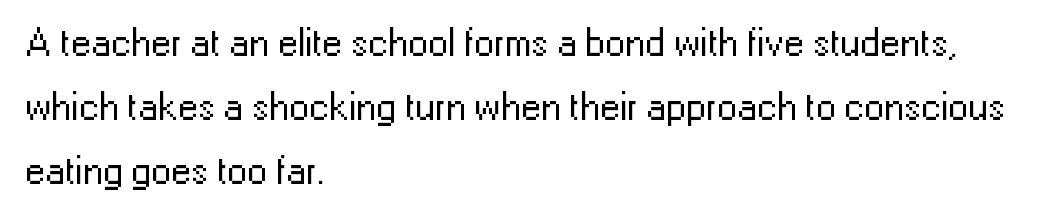
Proportional: the letters do not fall into vertical columns. Quick note: not italic, upright. Counters stay open thanks to moderate or lighter strokes. The rag falls on the right side of this text block. The horizontal fit of the characters is conventional and even. The space directly below the letters is spotless.
